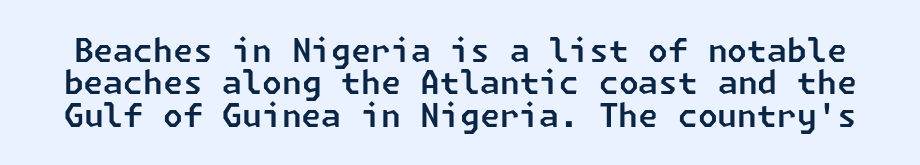
The area under the type is left untouched. In terms of letterform style, serifs are entirely absent. If you measured baseline to baseline, you'd find a short distance. Students, note that the glyphs here touch the page at normal intervals.
